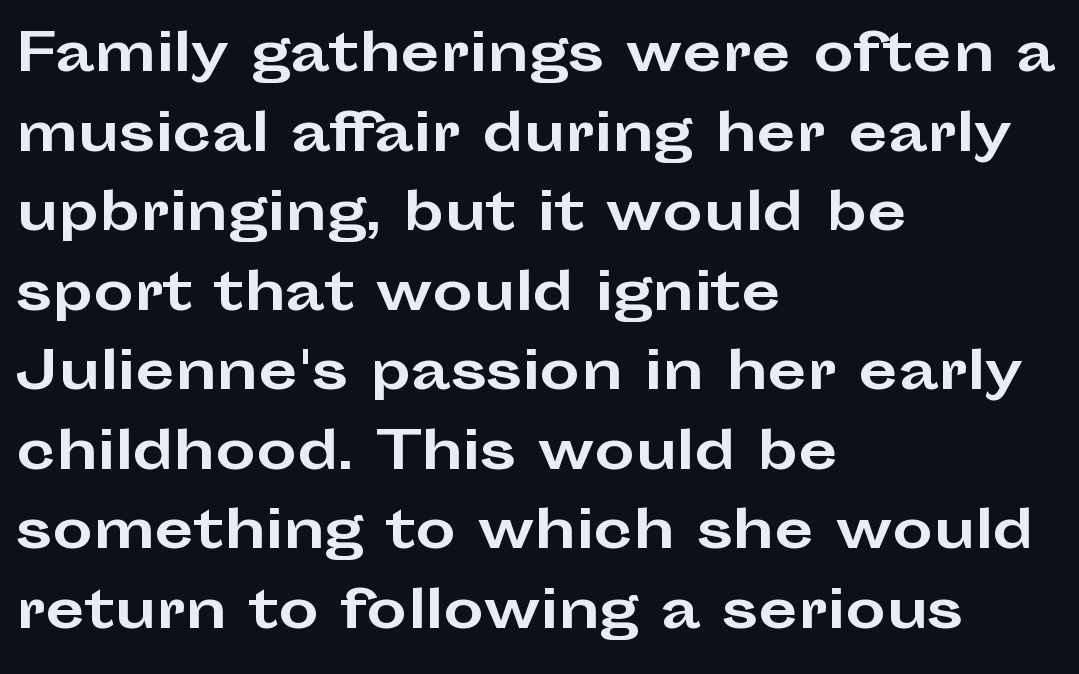
Is this a sans? Yes — the strokes have no serifs. A classic flush-left, rag-right setting is used for this passage. Vertically, the passage feels balanced, rows spaced as you'd expect. Style check: upright. These lines are rendered in a variable-pitch font. The baseline area is clear.
